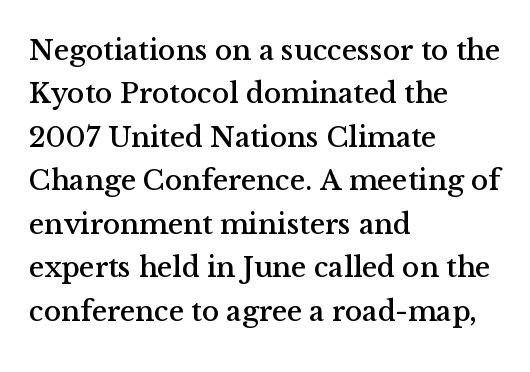
The image shows 29 px serif type, upright; set left-aligned, normal line spacing (1.5x), normal letter spacing, not underlined; medium stroke contrast and a medium x-height.
